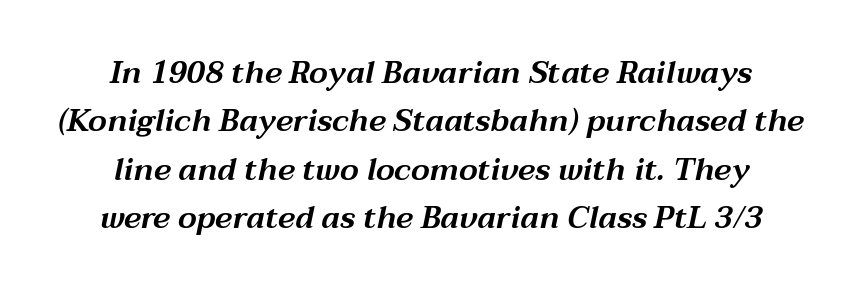
Q: Is the text italic (slanted)? A: Yes, it leans right by about 12 degrees.
Q: Is the text underlined? A: No.
Q: How is the paragraph aligned? A: Centered.
Q: Is the spacing between letters normal or unusually wide? A: Normal.
Q: Is the spacing between lines tight, normal or loose? A: Normal.
Q: Width (condensed, normal, or wide)? A: Wide.
Q: Stroke contrast? A: Medium.
Q: x-height? A: Medium.
Q: Monospaced? A: No.
